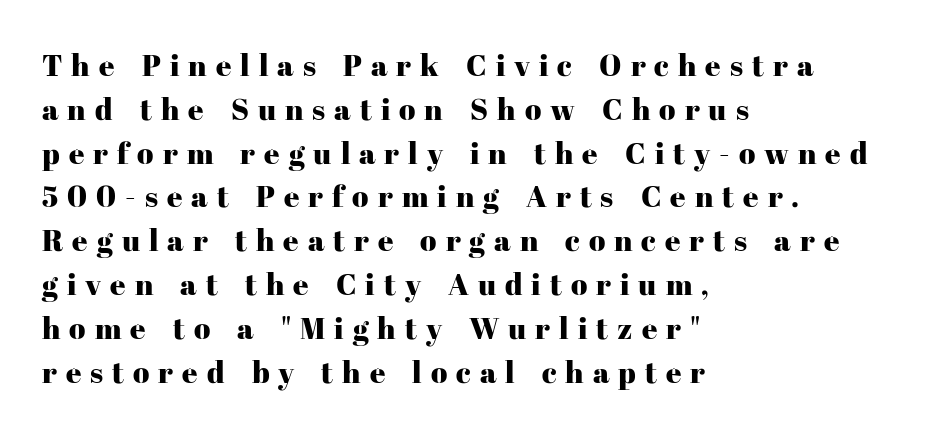
{"serif": "yes", "italic": "no", "width": "normal", "stroke_contrast": "high", "x_height": "medium", "monospaced": "no", "underline": "no", "align": "left", "line_spacing": "normal", "line_spacing_ratio": 1.46, "letter_spacing": "wide", "letter_spacing_em": 0.3, "glyph_px": 30}
